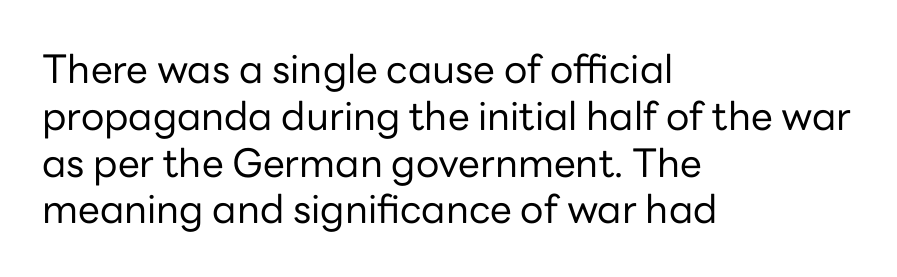
The image shows 39 px regular-weight sans-serif type, upright; set left-aligned, line spacing 1.2x, normal letter spacing, not underlined; low stroke contrast and a medium x-height.
